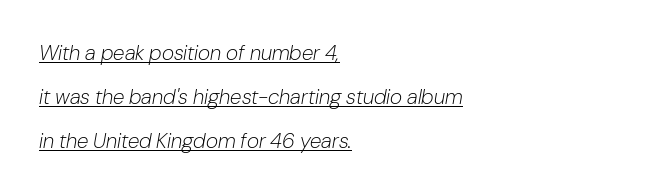
The image shows 21 px text type, italic (leaning right); set left-aligned, loose line spacing (2.09x), normal letter spacing, underlined.
